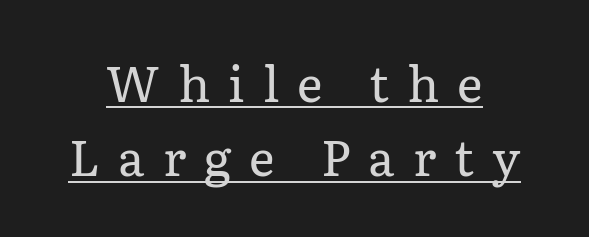
Q: Is the text bold? A: No.
Q: Is the text italic (slanted)? A: No, it is upright.
Q: Is the typeface a serif or a sans-serif typeface? A: Serif.
Q: Is the text underlined? A: Yes.
Q: Is the spacing between letters normal or unusually wide? A: Unusually wide.
Q: Is the spacing between lines tight, normal or loose? A: Normal.
Q: Width (condensed, normal, or wide)? A: Normal.
Q: Stroke contrast? A: Low.
Q: x-height? A: Medium.
Q: Monospaced? A: No.
